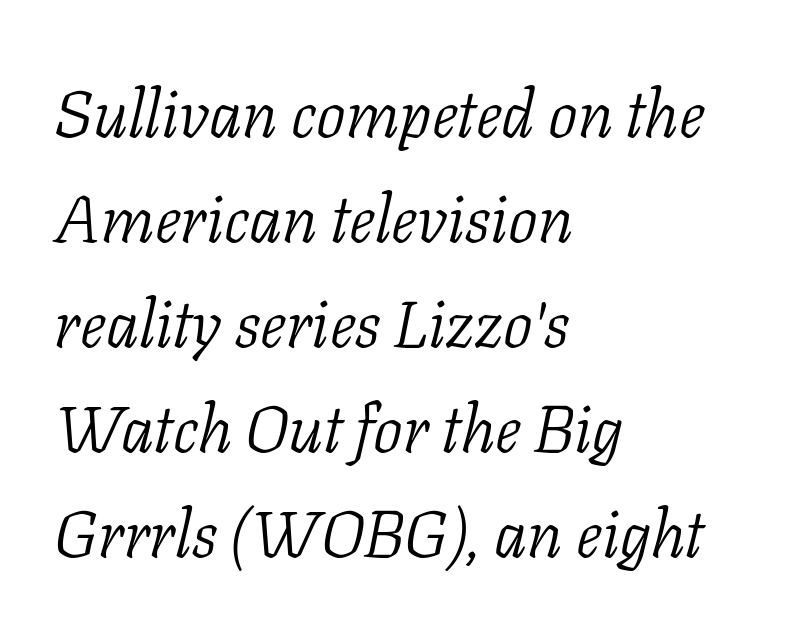
Q: Is the text bold? A: No.
Q: Is the text italic (slanted)? A: Yes, it leans right by about 11 degrees.
Q: Is the typeface a serif or a sans-serif typeface? A: Serif.
Q: Is the text underlined? A: No.
Q: How is the paragraph aligned? A: Left-aligned.
Q: Is the spacing between letters normal or unusually wide? A: Normal.
Q: Is the spacing between lines tight, normal or loose? A: Normal.
Q: Width (condensed, normal, or wide)? A: Normal.
Q: Stroke contrast? A: Low.
Q: x-height? A: Medium.
Q: Monospaced? A: No.
